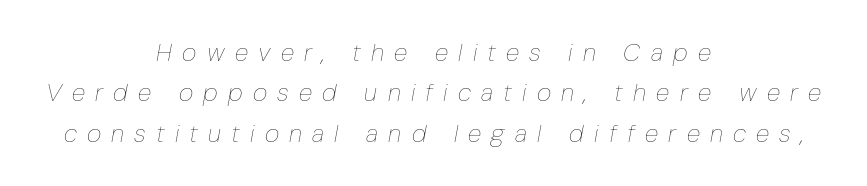
The image shows 25 px text type, italic (leaning right); set centered, normal line spacing (1.62x), unusually wide letter spacing (+0.41 em), not underlined.
